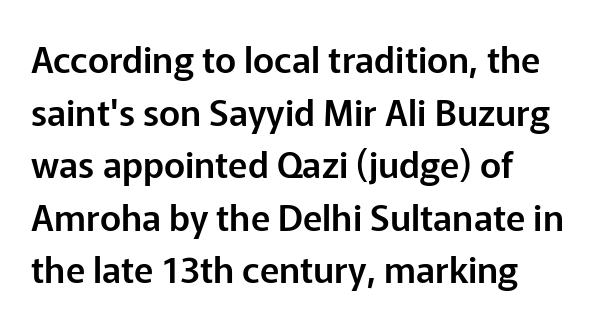
{"serif": "no", "italic": "no", "width": "normal", "stroke_contrast": "low", "x_height": "medium", "monospaced": "no", "underline": "no", "align": "left", "line_spacing": "normal", "line_spacing_ratio": 1.46, "letter_spacing": "normal", "letter_spacing_em": 0.0, "glyph_px": 36}
